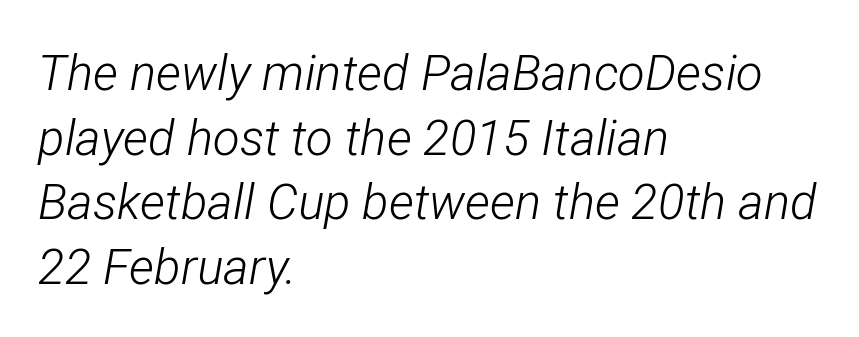
The face used here is proportionally spaced, like ordinary book or web type. Check under the words: just untouched page. Letters have the restrained weight of plain body copy at most. The rows are spaced the way most documents space them. Yep, that's italic — everything's leaning. Visually the block forms a straight wall on the left and a jagged coastline on the right.
